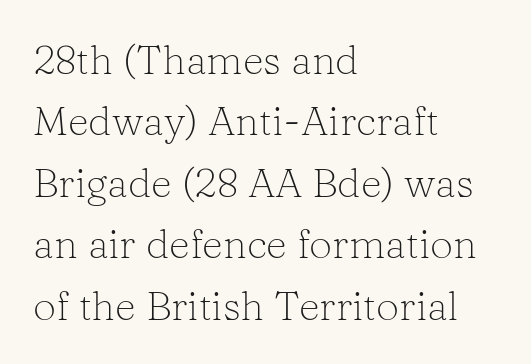
The image shows 41 px light serif type, upright; set left-aligned, normal line spacing (1.5x), normal letter spacing, not underlined; low stroke contrast and a medium x-height.
